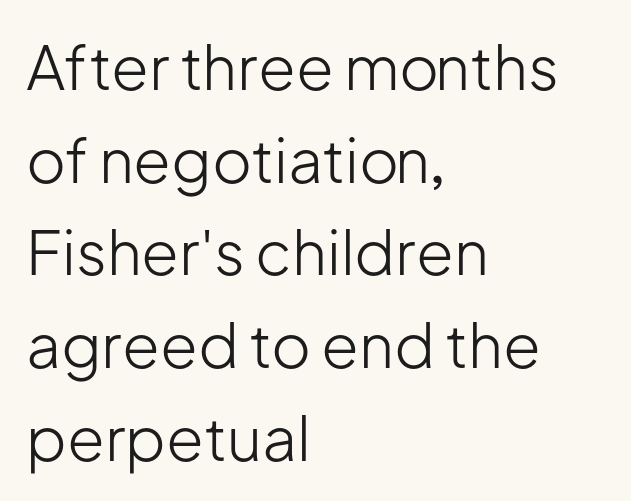
{"serif": "no", "italic": "no", "bold": "no", "weight": "light", "width": "normal", "stroke_contrast": "low", "x_height": "medium", "monospaced": "no", "underline": "no", "align": "left", "line_spacing": "normal", "line_spacing_ratio": 1.52, "letter_spacing": "normal", "letter_spacing_em": 0.0, "glyph_px": 61}
